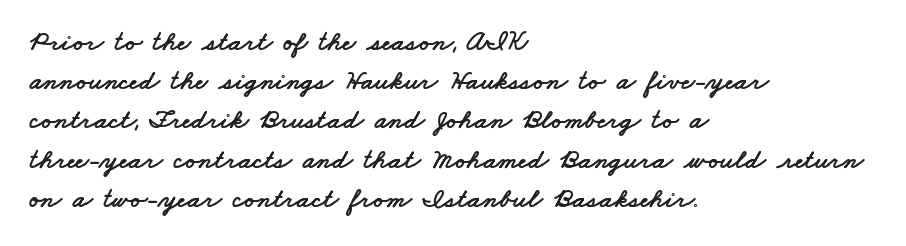
Q: Is the typeface a serif or a sans-serif typeface? A: Sans-serif.
Q: Is the text underlined? A: No.
Q: How is the paragraph aligned? A: Left-aligned.
Q: Is the spacing between letters normal or unusually wide? A: Normal.
Q: Is the spacing between lines tight, normal or loose? A: Normal.
Q: Width (condensed, normal, or wide)? A: Wide.
Q: Stroke contrast? A: Low.
Q: x-height? A: Small.
Q: Monospaced? A: No.
